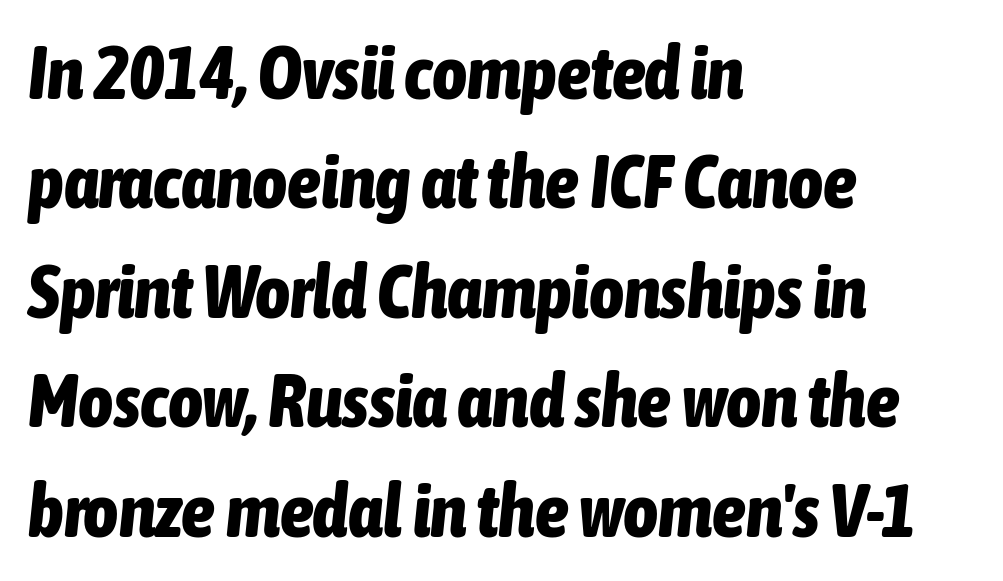
{"italic": "yes", "lean": "right", "slant_degrees": 6, "bold": "yes", "weight": "bold", "width": "condensed", "stroke_contrast": "low", "x_height": "medium", "monospaced": "no", "underline": "no", "align": "left", "line_spacing": "normal", "line_spacing_ratio": 1.46, "letter_spacing": "normal", "letter_spacing_em": 0.0, "glyph_px": 75}
